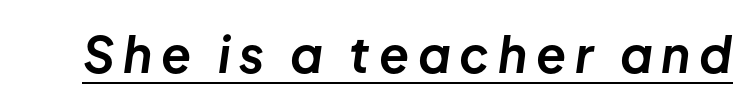
Q: Is the text bold? A: Yes.
Q: Is the text italic (slanted)? A: Yes, it leans right by about 8 degrees.
Q: Is the text underlined? A: Yes.
Q: Width (condensed, normal, or wide)? A: Normal.
Q: Stroke contrast? A: Low.
Q: x-height? A: Medium.
Q: Monospaced? A: No.
